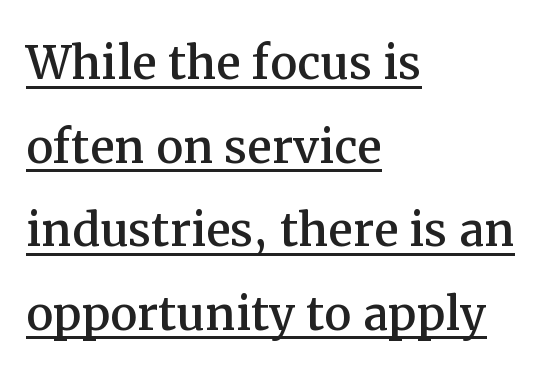
The image shows 61 px serif type, upright; set left-aligned, normal line spacing (1.37x), normal letter spacing, underlined; medium stroke contrast and a medium x-height.
